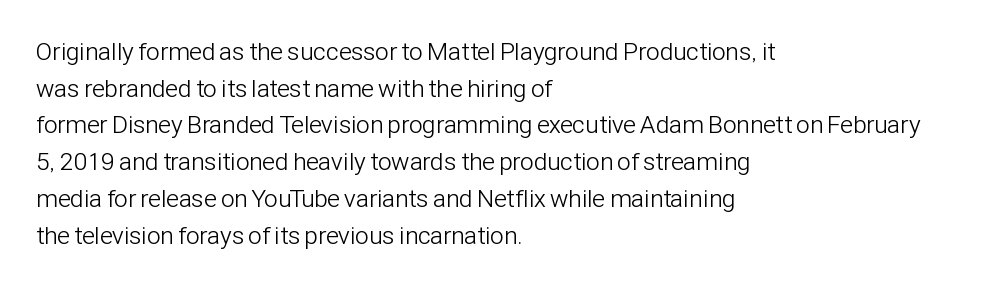
{"italic": "no", "bold": "no", "underline": "no", "align": "left", "line_spacing": "normal", "line_spacing_ratio": 1.47, "letter_spacing": "normal", "letter_spacing_em": 0.0, "glyph_px": 25}
